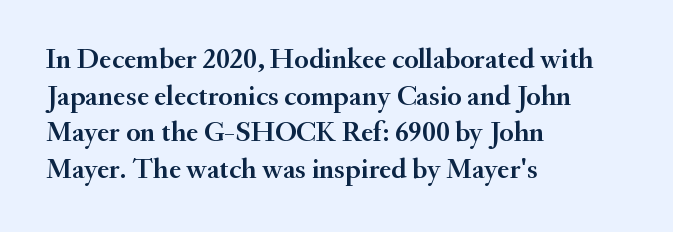
{"serif": "yes", "italic": "no", "width": "normal", "stroke_contrast": "medium", "x_height": "small", "monospaced": "no", "underline": "no", "align": "left", "line_spacing": "normal", "line_spacing_ratio": 1.26, "letter_spacing": "normal", "letter_spacing_em": 0.0, "glyph_px": 29}
